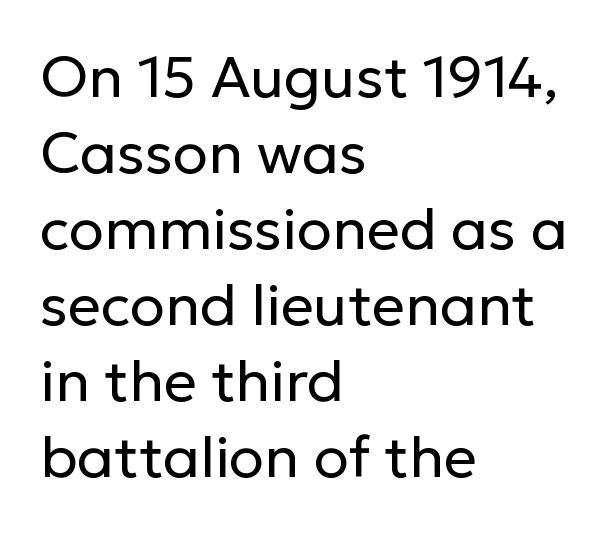
The face looks like a standard text weight, possibly lighter. How would I describe the line gaps? Plain and ordinary. Note: no serifs on the glyphs. The letters advance in unequal steps, a hallmark of proportional type.
